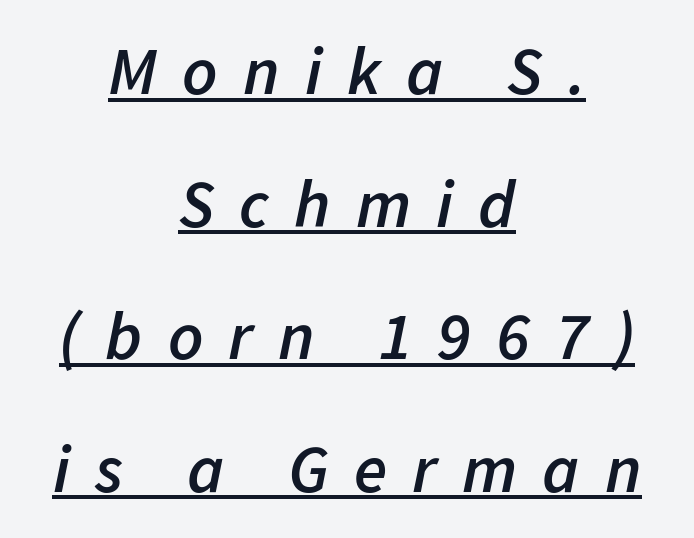
Notice how a bar underscores the lettering throughout. Line starts and ends both wander, symmetrically. If you measured baseline to baseline, you'd find a long distance. The tracking reads as deliberately expanded to a designer's eye. Moderately thickened strokes mark this as semibold type.
